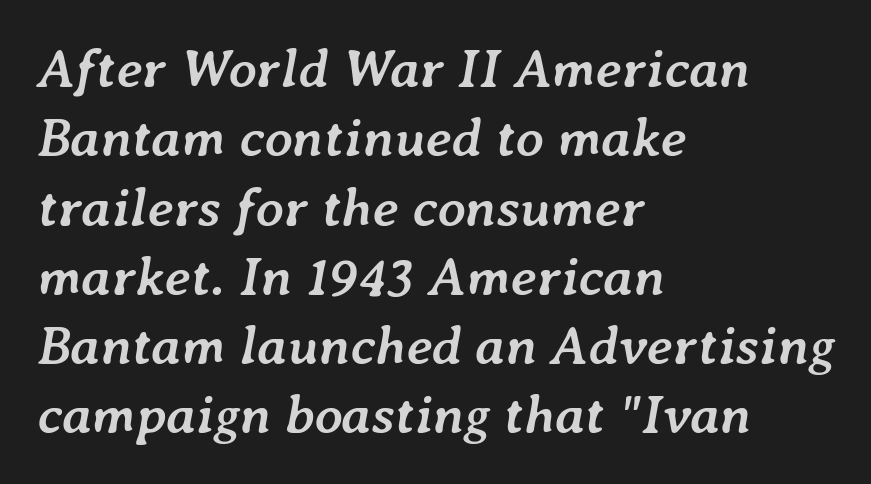
{"italic": "yes", "lean": "right", "slant_degrees": 7, "bold": "yes", "weight": "semibold", "width": "normal", "stroke_contrast": "low", "x_height": "medium", "monospaced": "no", "underline": "no", "align": "left", "line_spacing": "normal", "line_spacing_ratio": 1.26, "letter_spacing": "normal", "letter_spacing_em": 0.0, "glyph_px": 55}
